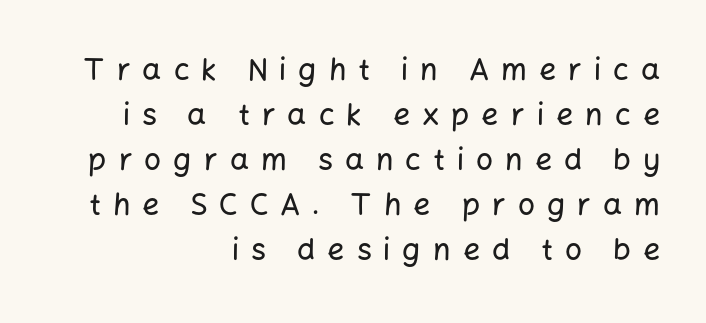
Vertical spacing — default. Ascenders rise straight up at ninety degrees. Right-aligned paragraph, ragged on the left. Someone cranked the tracking dial way up on this one. Note the varied advance widths — an 'i' is clearly narrower than an 'm'. The strip under each line holds only bare page.
